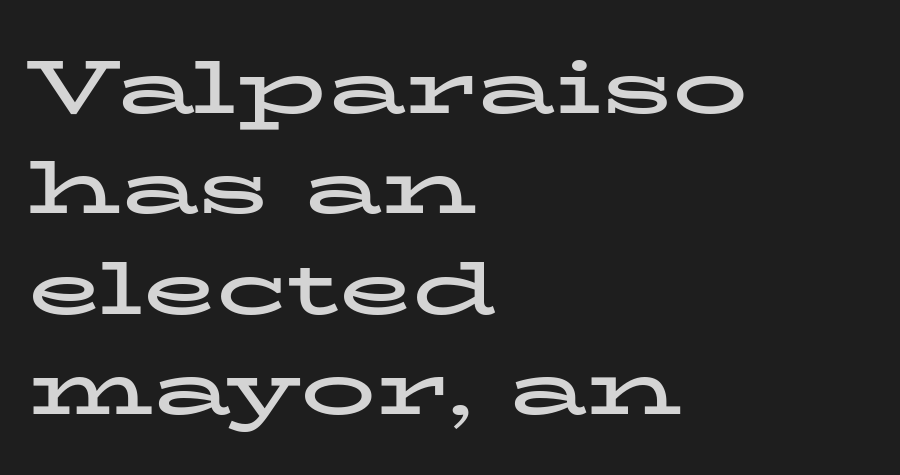
The passage shown is typed in a proportional face where columns would drift. This is heavy type, rendered in bold. The designer went with a serif here, giving each stem small feet. Unlike italic type, these characters show no tilt at all. Quick note: underline off.
